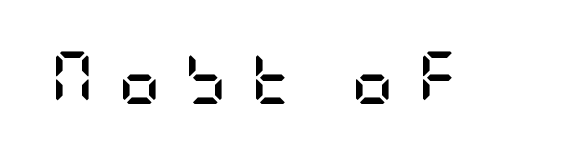
How heavy is the stroke? Heavy — this is a bold. Type style note: lacks serifs. Tracking here is generous; glyphs stand well apart from one another. Characters remain perfectly vertical along every line. The zone under the glyphs is completely vacant.
